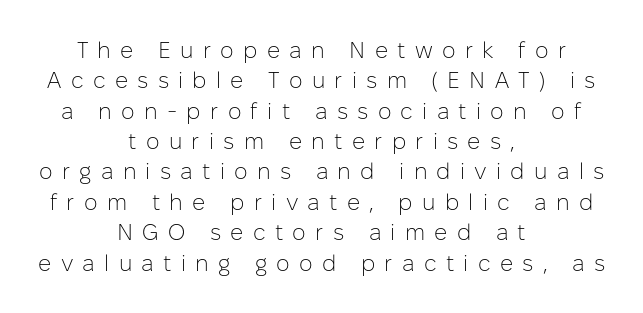
{"italic": "no", "bold": "no", "underline": "no", "align": "center", "line_spacing": "normal", "line_spacing_ratio": 1.32, "letter_spacing": "wide", "letter_spacing_em": 0.4, "glyph_px": 23}
